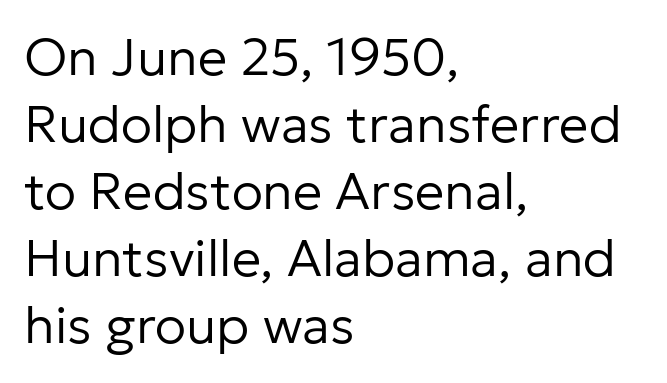
{"serif": "no", "italic": "no", "bold": "no", "weight": "regular", "width": "normal", "stroke_contrast": "low", "x_height": "medium", "monospaced": "no", "underline": "no", "align": "left", "line_spacing": "normal", "line_spacing_ratio": 1.29, "letter_spacing": "normal", "letter_spacing_em": 0.0, "glyph_px": 52}
